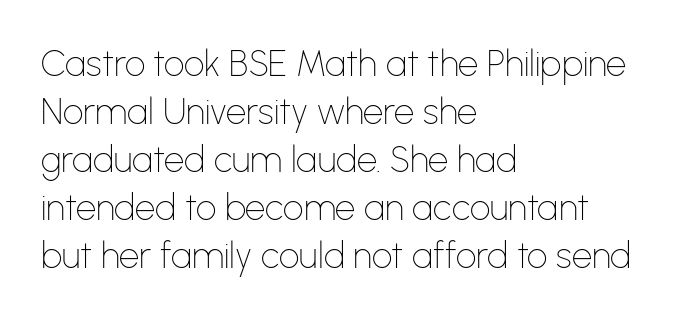
Q: Is the text bold? A: No.
Q: Is the text italic (slanted)? A: No, it is upright.
Q: Is the typeface a serif or a sans-serif typeface? A: Sans-serif.
Q: Is the text underlined? A: No.
Q: How is the paragraph aligned? A: Left-aligned.
Q: Is the spacing between letters normal or unusually wide? A: Normal.
Q: Is the spacing between lines tight, normal or loose? A: Normal.
Q: Width (condensed, normal, or wide)? A: Normal.
Q: Stroke contrast? A: Low.
Q: x-height? A: Medium.
Q: Monospaced? A: No.
